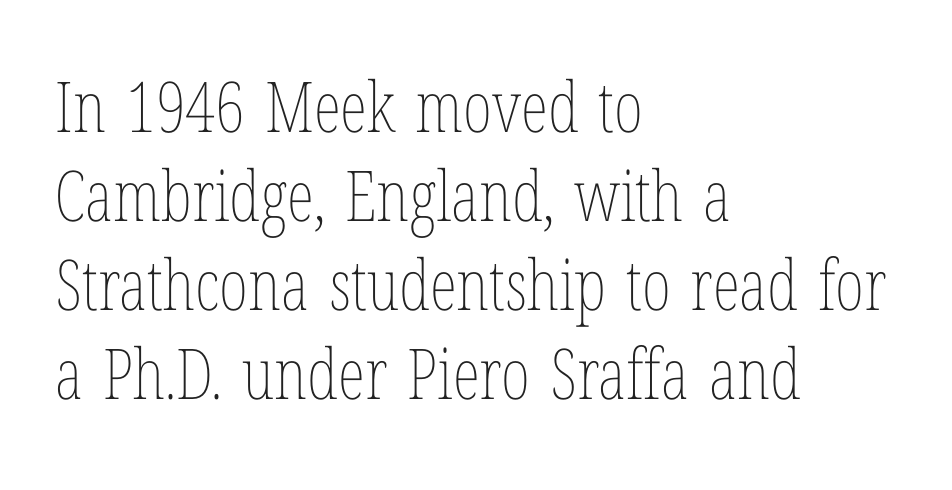
The image shows 70 px thin, condensed type, upright; set left-aligned, normal line spacing (1.27x), normal letter spacing, not underlined; low stroke contrast and a medium x-height.
